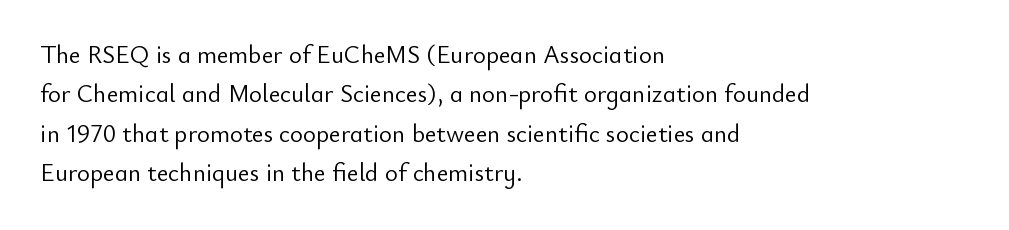
Q: Is the text bold? A: No.
Q: Is the text italic (slanted)? A: No, it is upright.
Q: Is the text underlined? A: No.
Q: How is the paragraph aligned? A: Left-aligned.
Q: Is the spacing between letters normal or unusually wide? A: Normal.
Q: Is the spacing between lines tight, normal or loose? A: Normal.
